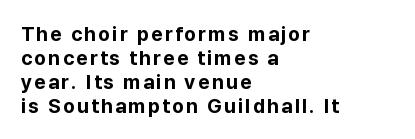
{"italic": "no", "bold": "yes", "underline": "no", "align": "left", "line_spacing_ratio": 1.2, "glyph_px": 20}
